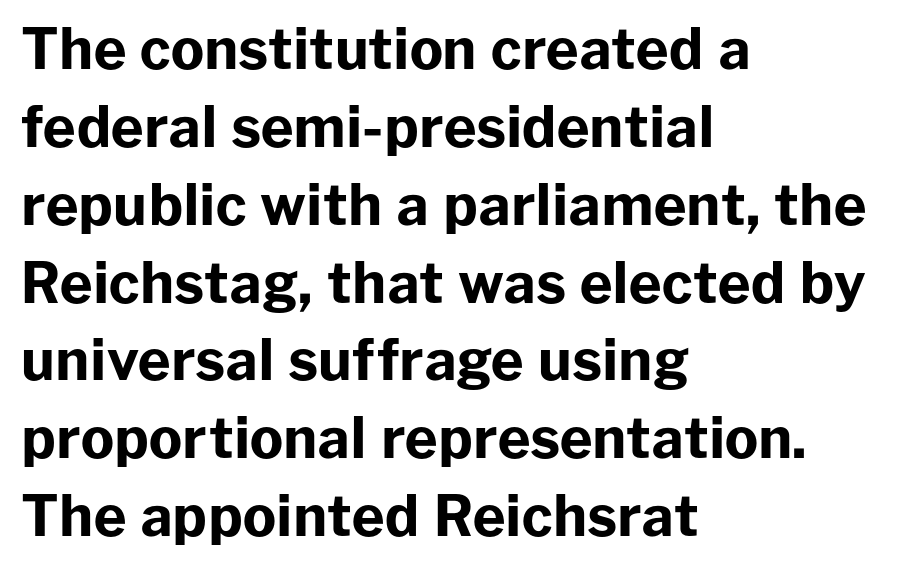
Q: Is the text bold? A: Yes.
Q: Is the text italic (slanted)? A: No, it is upright.
Q: Is the typeface a serif or a sans-serif typeface? A: Sans-serif.
Q: Is the text underlined? A: No.
Q: How is the paragraph aligned? A: Left-aligned.
Q: Is the spacing between letters normal or unusually wide? A: Normal.
Q: Is the spacing between lines tight, normal or loose? A: Normal.
Q: Width (condensed, normal, or wide)? A: Normal.
Q: Stroke contrast? A: Low.
Q: x-height? A: Medium.
Q: Monospaced? A: No.
